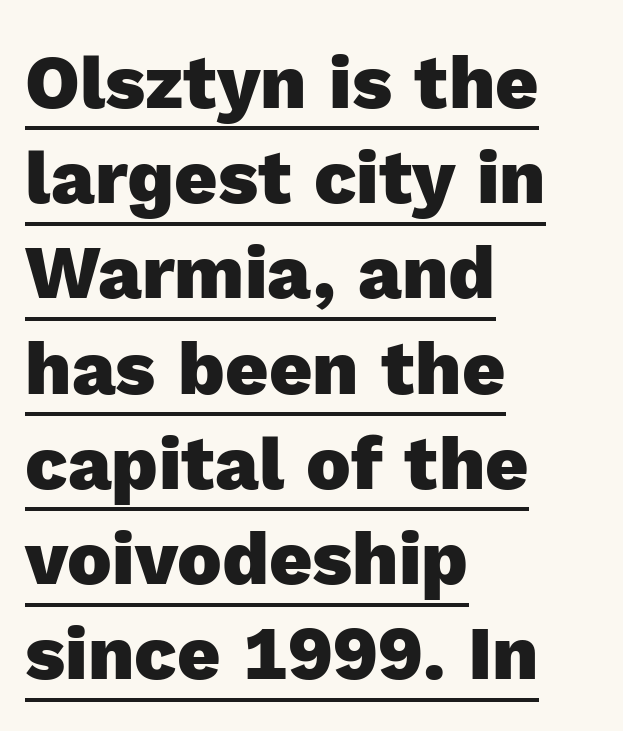
Q: Is the text bold? A: Yes.
Q: Is the text italic (slanted)? A: No, it is upright.
Q: Is the typeface a serif or a sans-serif typeface? A: Sans-serif.
Q: Is the text underlined? A: Yes.
Q: How is the paragraph aligned? A: Left-aligned.
Q: Is the spacing between letters normal or unusually wide? A: Normal.
Q: Is the spacing between lines tight, normal or loose? A: Normal.
Q: Width (condensed, normal, or wide)? A: Normal.
Q: x-height? A: Medium.
Q: Monospaced? A: No.
